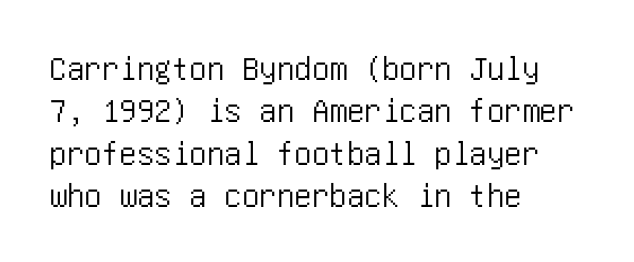
Honestly, the letter spacing is just normal — you wouldn't notice it. The area under the type is left untouched. Nope, no serifs anywhere on these letters. The lettering holds an erect, upright posture throughout. Each line starts at the same left margin while the right side varies.
